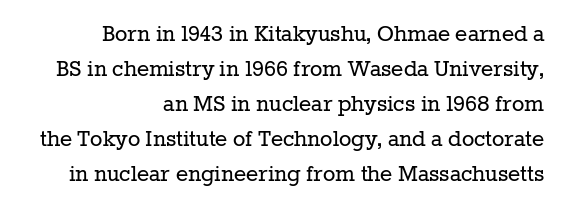
The image shows 26 px text type, upright; set right-aligned, normal line spacing (1.35x), normal letter spacing, not underlined.
